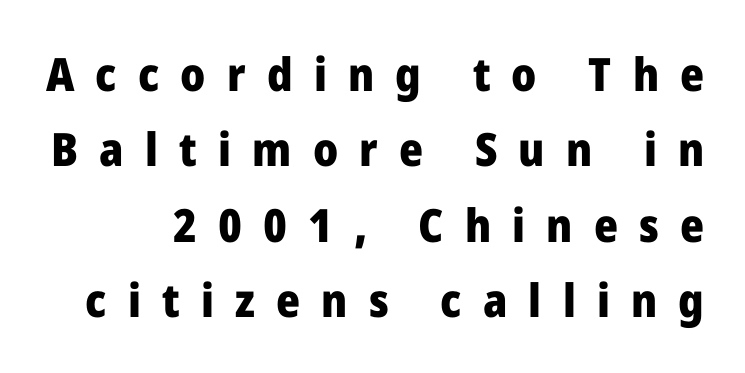
The characters display no serif detailing; their extremities are plain. The rendering uses natural spacing where letterforms have individual widths. Glyph-to-glyph distance is far greater than everyday printed text. The specimen omits any rule beneath the text block's lines.
